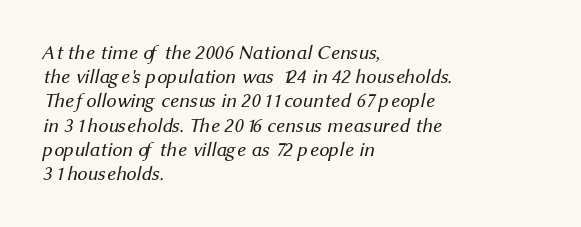
Q: Is the text bold? A: No.
Q: Is the text underlined? A: No.
Q: How is the paragraph aligned? A: Left-aligned.
Q: Is the spacing between letters normal or unusually wide? A: Normal.
